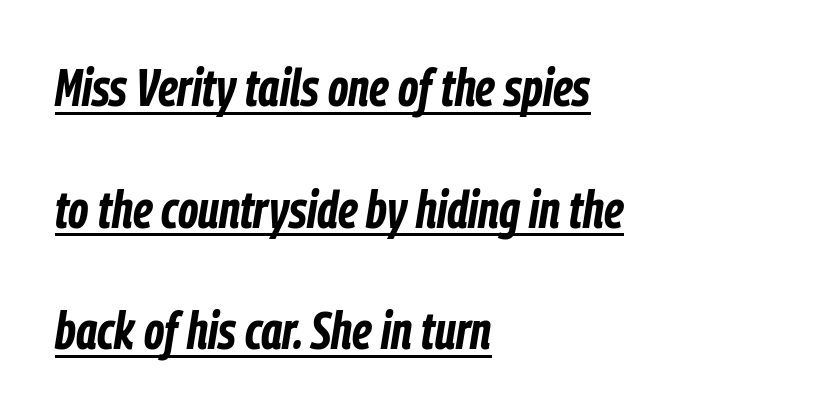
Typesetter's note: full bold, strokes at maximum text heaviness. Widely set lines give the paragraph a tall, airy silhouette. You can tell it's italic because the verticals aren't actually vertical. The face used here is rendered with its standard letterfit. Note the varied advance widths — an 'i' is clearly narrower than an 'm'.
